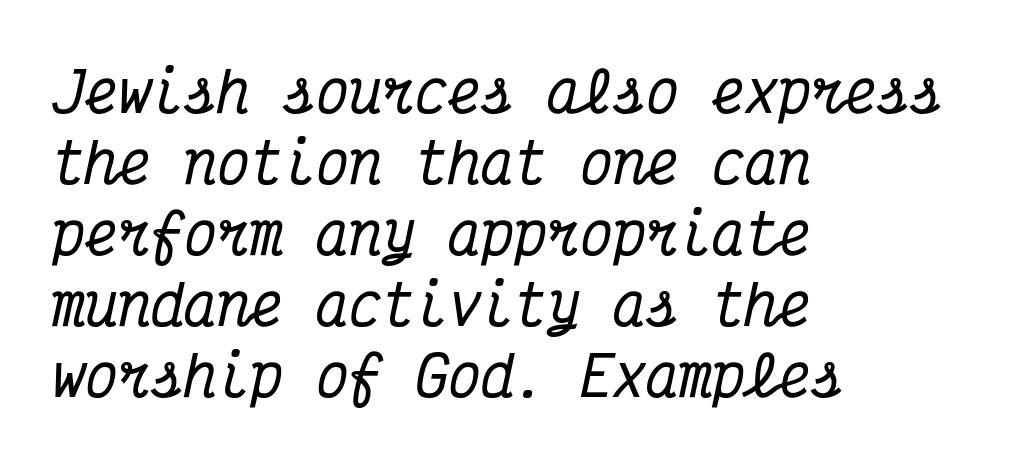
Leading matches the norm, producing a regular column. A typesetter would mark this as italic. Teacher's note: observe the even left margin — that is flush-left alignment. Observe the serifs anchoring each vertical stroke in this sample. Unmarked baselines from the first word to the last. These lines are rendered in a fixed-pitch font.
